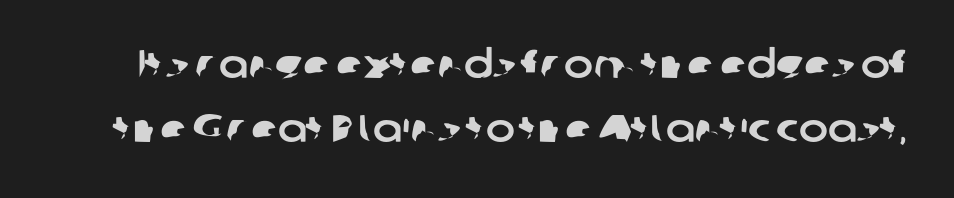
Leading matches the norm, producing a regular column. The face used here is proportionally spaced, like ordinary book or web type. Does extra space separate the letters? No, they use regular spacing. Check under the words: just untouched page. The designer went with a sans here, leaving each stem footless.
